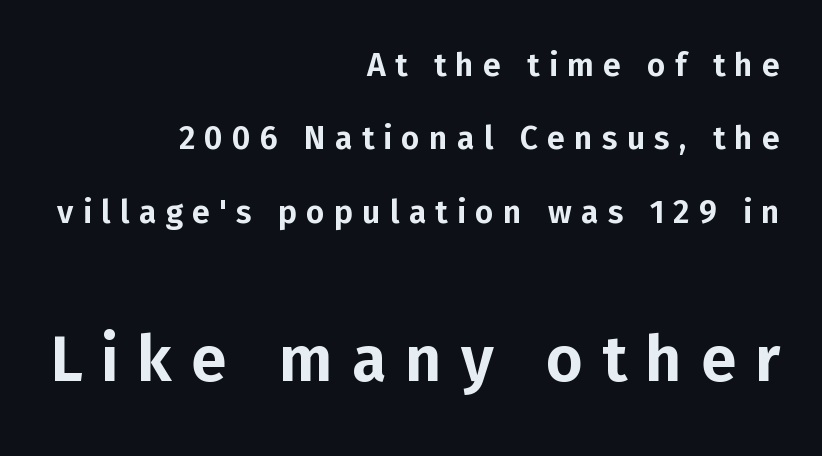
The image shows 64 px sans-serif type, upright; set right-aligned, loose line spacing (2.29x), unusually wide letter spacing (+0.29 em), not underlined; the second (bottom) block is 2.0x larger; low stroke contrast and a medium x-height.
